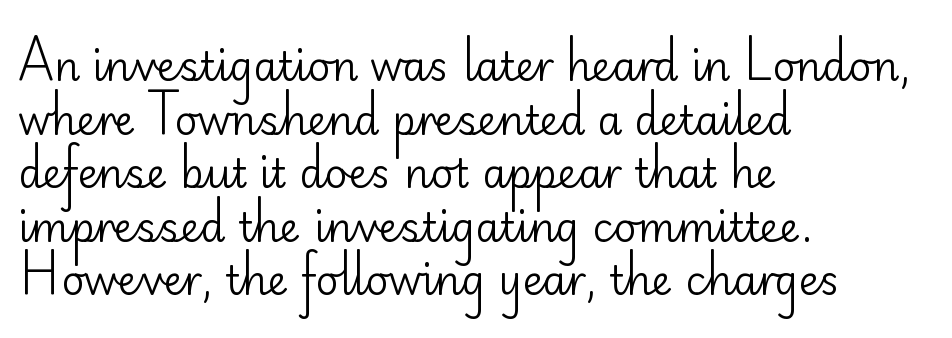
The image shows 40 px regular-weight sans-serif type, upright; set left-aligned, normal line spacing (1.34x), normal letter spacing, not underlined; low stroke contrast and a small x-height.
